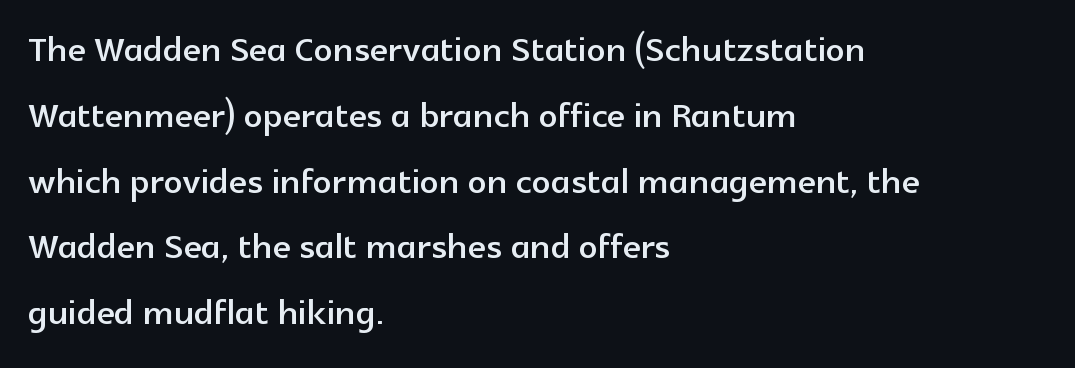
You can tell from the bare stems that sans-serif type was used. Standard letterfit; no display-style spreading of the glyphs. Notice how the stems are strictly vertical — no italics here. The space directly below the letters is spotless.
